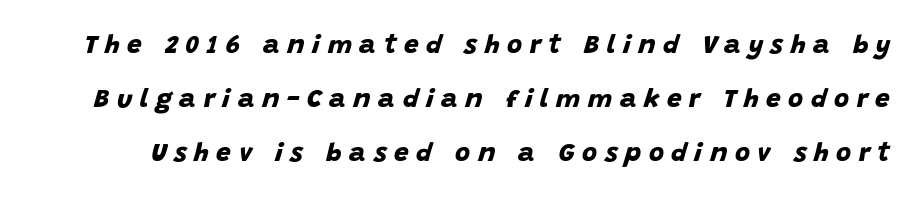
Honestly, the rows look like they've been pulled way apart. Words float on clear page, feet unadorned. Does the weight exceed regular? Yes, all the way to bold. The gaps between neighbouring characters are conspicuously large.
